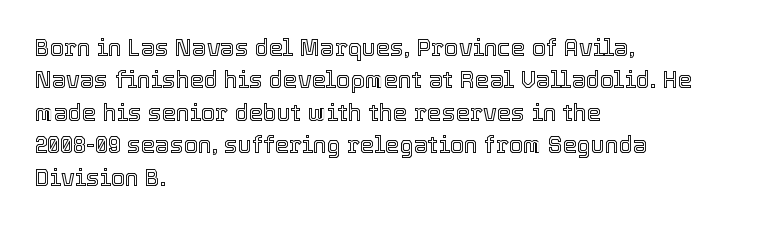
Q: Is the text italic (slanted)? A: No, it is upright.
Q: Is the text underlined? A: No.
Q: How is the paragraph aligned? A: Left-aligned.
Q: Is the spacing between letters normal or unusually wide? A: Normal.
Q: Is the spacing between lines tight, normal or loose? A: Normal.
